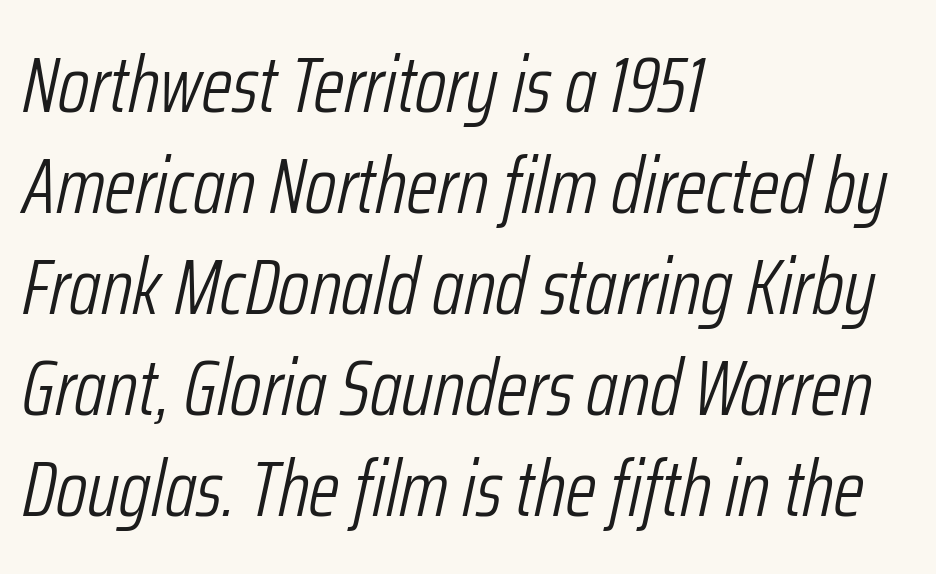
Quick note: italic. Horizontal alignment here is leftward, the default for most running prose. The baseline area is clear. Caption: standard tracking, unaltered. The designer left line spacing at the default.
